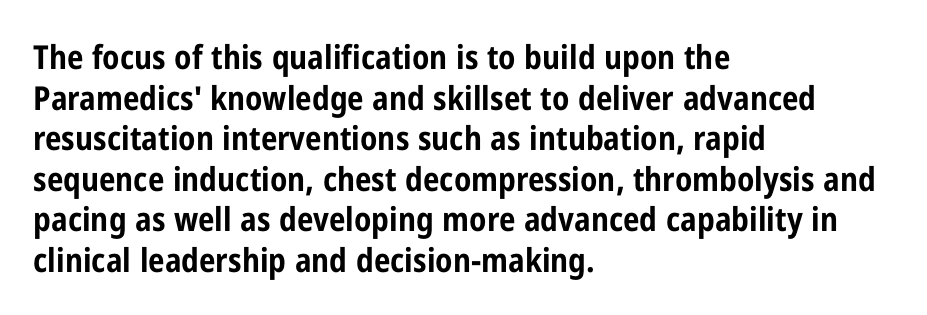
The image shows 33 px bold, condensed sans-serif type, upright; set left-aligned, line spacing 1.23x, normal letter spacing, not underlined; low stroke contrast and a medium x-height.
